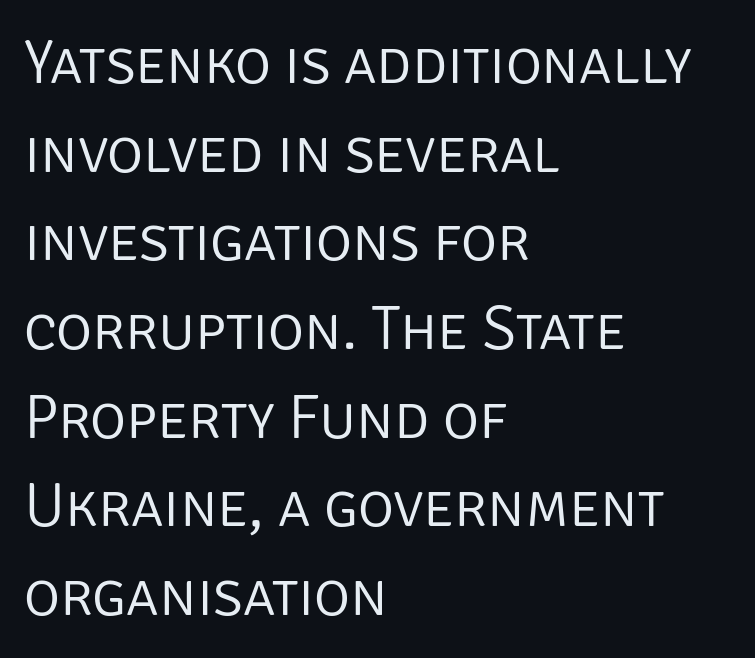
Q: Is the text bold? A: No.
Q: Is the text italic (slanted)? A: No, it is upright.
Q: Is the typeface a serif or a sans-serif typeface? A: Sans-serif.
Q: Is the text underlined? A: No.
Q: How is the paragraph aligned? A: Left-aligned.
Q: Is the spacing between letters normal or unusually wide? A: Normal.
Q: Is the spacing between lines tight, normal or loose? A: Normal.
Q: Width (condensed, normal, or wide)? A: Normal.
Q: Stroke contrast? A: Low.
Q: x-height? A: Large.
Q: Monospaced? A: No.
